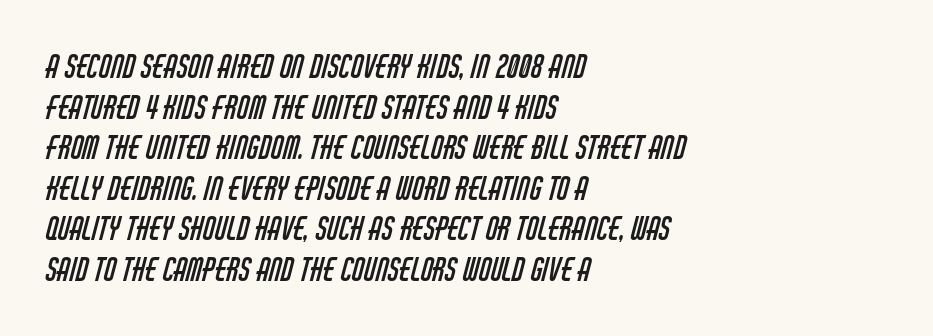
The line texture is even and compact thanks to regular tracking. Stroke thickness stays within the range of a standard reading face or lighter. This sample has the flowing, uneven cadence of proportional lettering. Casual observation: everything's shoved over to the left.
